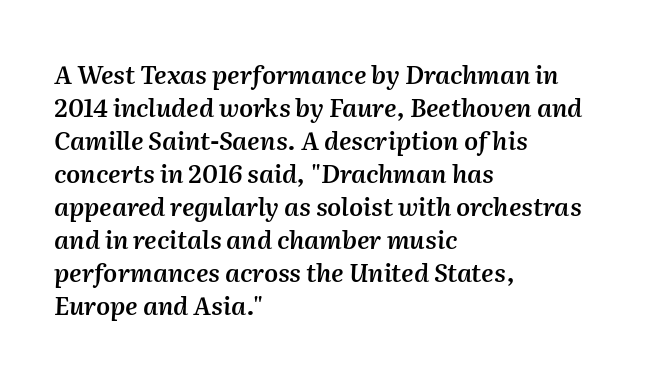
The image shows 25 px text type, italic (leaning right); set left-aligned, normal line spacing (1.32x), normal letter spacing, not underlined.
